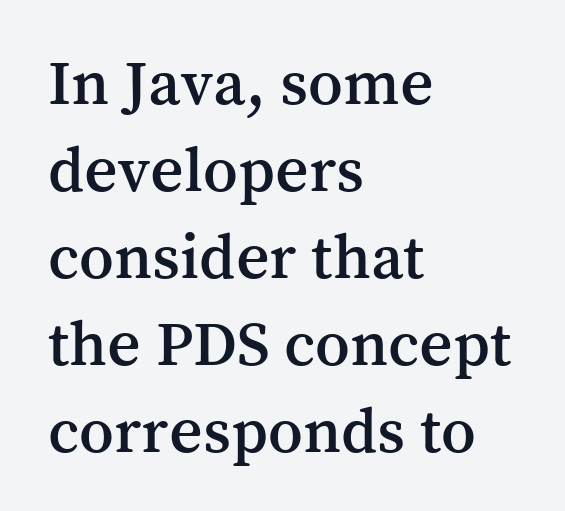
Q: Is the text italic (slanted)? A: No, it is upright.
Q: Is the typeface a serif or a sans-serif typeface? A: Serif.
Q: Is the text underlined? A: No.
Q: How is the paragraph aligned? A: Left-aligned.
Q: Is the spacing between letters normal or unusually wide? A: Normal.
Q: Is the spacing between lines tight, normal or loose? A: Normal.
Q: Width (condensed, normal, or wide)? A: Normal.
Q: Stroke contrast? A: Medium.
Q: x-height? A: Medium.
Q: Monospaced? A: No.
